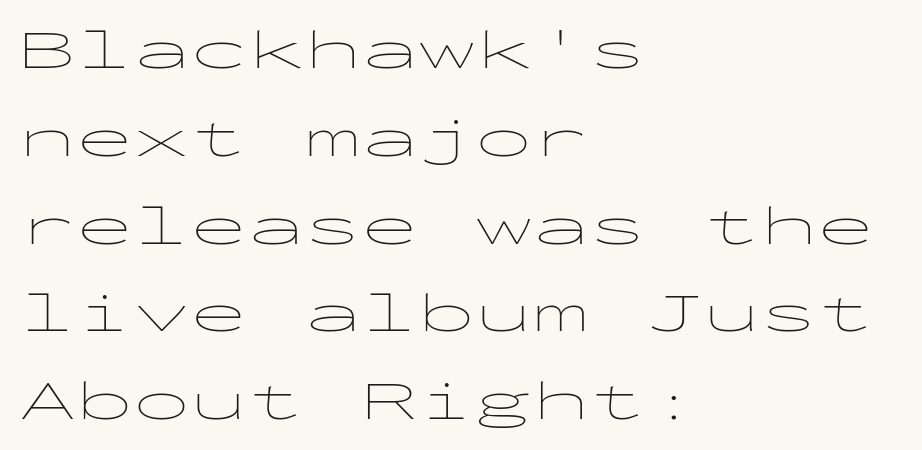
Q: Is the text bold? A: No.
Q: Is the text italic (slanted)? A: No, it is upright.
Q: Is the typeface a serif or a sans-serif typeface? A: Sans-serif.
Q: Is the text underlined? A: No.
Q: How is the paragraph aligned? A: Left-aligned.
Q: Is the spacing between letters normal or unusually wide? A: Normal.
Q: Is the spacing between lines tight, normal or loose? A: Normal.
Q: Width (condensed, normal, or wide)? A: Wide.
Q: Stroke contrast? A: Low.
Q: x-height? A: Medium.
Q: Monospaced? A: Yes.
